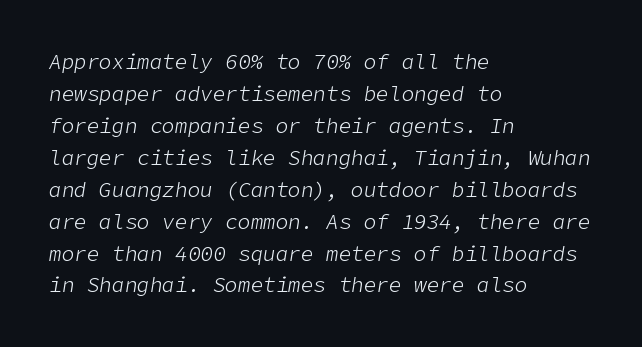
Vertical spacing — default. A clean baseline with only descenders dipping below it. A light-to-regular cut is what we see here. You could call the tracking neutral — neither tight nor loose. Teacher's note: observe the even left margin — that is flush-left alignment. The lettering tilts uniformly, giving the passage an italic look.
